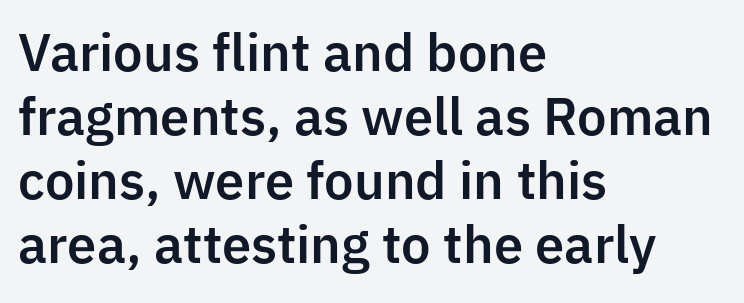
The axis of the letterforms is exactly vertical. One glance says typical: line gaps are just what's usual. Descender tails drop into unmarked territory. Characters follow at the spacing the type designer built in. In CSS terms this would be text-align: left. Spacing verdict: proportional, widths tailored to each character.
